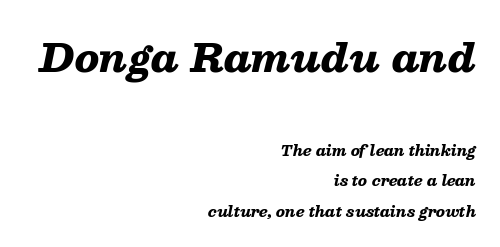
Q: Is the text bold? A: Yes.
Q: Is the text italic (slanted)? A: Yes, it leans right by about 13 degrees.
Q: Is the text underlined? A: No.
Q: How is the paragraph aligned? A: Right-aligned.
Q: Is the spacing between letters normal or unusually wide? A: Normal.
Q: Is the spacing between lines tight, normal or loose? A: Loose.
Q: Which block of text is set in a larger size, the first (top) or the second (bottom)? A: The first (top) one.
Q: Width (condensed, normal, or wide)? A: Wide.
Q: Stroke contrast? A: Low.
Q: x-height? A: Medium.
Q: Monospaced? A: No.
